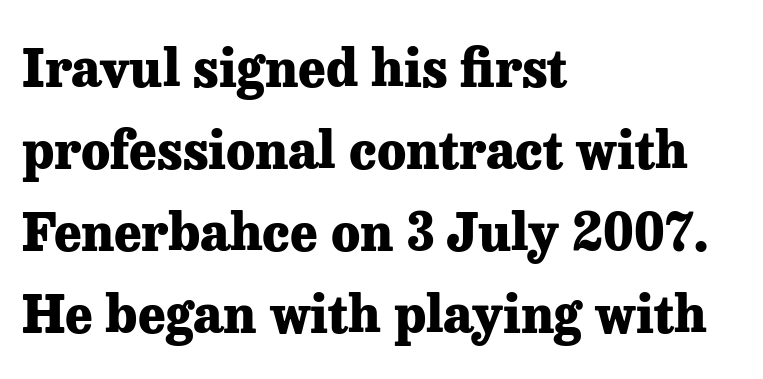
Q: Is the text bold? A: Yes.
Q: Is the text italic (slanted)? A: No, it is upright.
Q: Is the typeface a serif or a sans-serif typeface? A: Serif.
Q: Is the text underlined? A: No.
Q: How is the paragraph aligned? A: Left-aligned.
Q: Is the spacing between letters normal or unusually wide? A: Normal.
Q: Is the spacing between lines tight, normal or loose? A: Normal.
Q: Width (condensed, normal, or wide)? A: Normal.
Q: Stroke contrast? A: Low.
Q: x-height? A: Medium.
Q: Monospaced? A: No.
